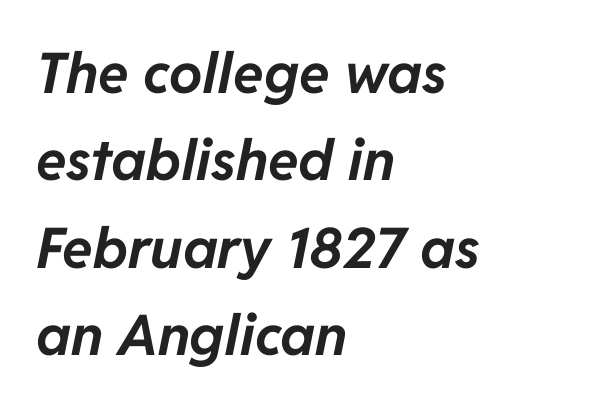
Q: Is the text bold? A: Yes.
Q: Is the text italic (slanted)? A: Yes, it leans right by about 11 degrees.
Q: Is the text underlined? A: No.
Q: How is the paragraph aligned? A: Left-aligned.
Q: Is the spacing between letters normal or unusually wide? A: Normal.
Q: Is the spacing between lines tight, normal or loose? A: Normal.
Q: Width (condensed, normal, or wide)? A: Normal.
Q: Stroke contrast? A: Low.
Q: x-height? A: Medium.
Q: Monospaced? A: No.
